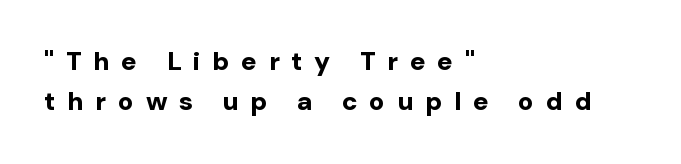
The type sits square on the baseline with zero lean. Leftover space on each line is placed entirely after the last word. Letters rest on an invisible, unmarked baseline. Normally led — the rows are evenly, conventionally spaced.
